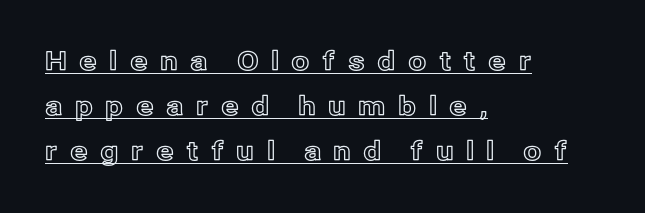
Vertical strokes here are truly vertical. How are the letters spaced? Widely, with obvious added tracking. Casual observation: everything's shoved over to the left. Decoration check: the copy is underlined.
